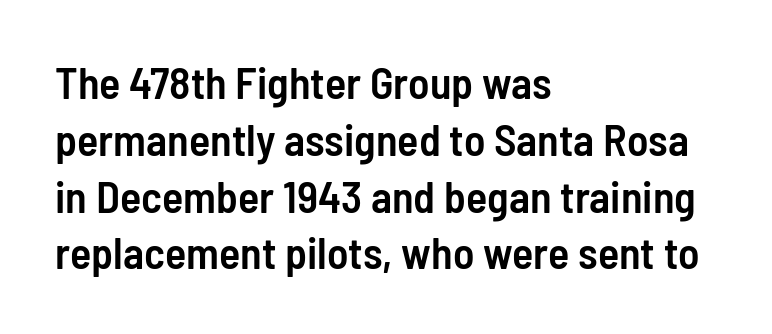
The image shows 44 px semibold, condensed sans-serif type, upright; set left-aligned, normal line spacing (1.29x), normal letter spacing, not underlined; low stroke contrast and a medium x-height.
